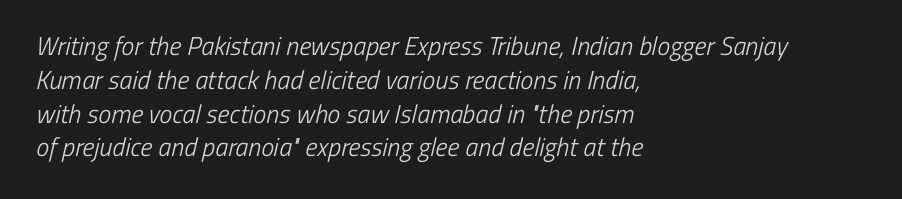
Q: Is the text bold? A: No.
Q: Is the text underlined? A: No.
Q: How is the paragraph aligned? A: Left-aligned.
Q: Is the spacing between letters normal or unusually wide? A: Normal.
Q: Is the spacing between lines tight, normal or loose? A: Normal.
